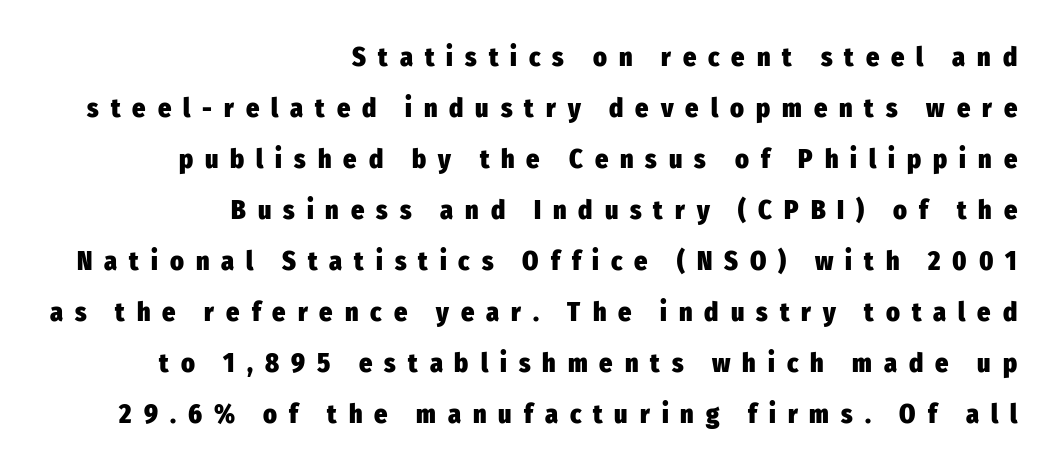
The image shows 26 px bold type, upright; set right-aligned, loose line spacing (1.96x), unusually wide letter spacing (+0.46 em), not underlined.
